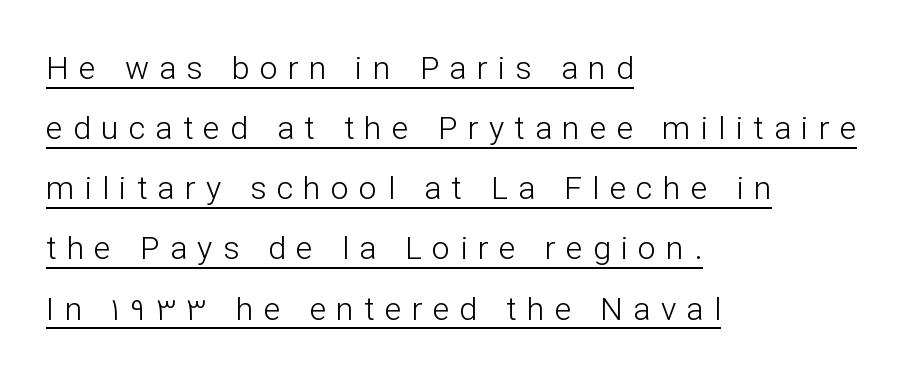
These lines are set flush left with a ragged right edge. Observe the wide spacing: letters keep a clear distance from each other. Notice how a bar underscores the lettering throughout. The font sits on the lighter half of the weight spectrum, regular included. This sample has the flowing, uneven cadence of proportional lettering.
